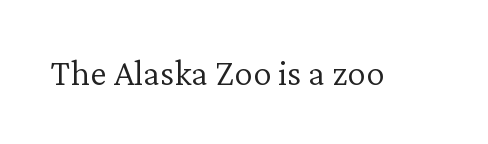
Q: Is the text bold? A: No.
Q: Is the text italic (slanted)? A: No, it is upright.
Q: Is the typeface a serif or a sans-serif typeface? A: Serif.
Q: Is the text underlined? A: No.
Q: Is the spacing between letters normal or unusually wide? A: Normal.
Q: Width (condensed, normal, or wide)? A: Normal.
Q: Stroke contrast? A: Low.
Q: x-height? A: Medium.
Q: Monospaced? A: No.
